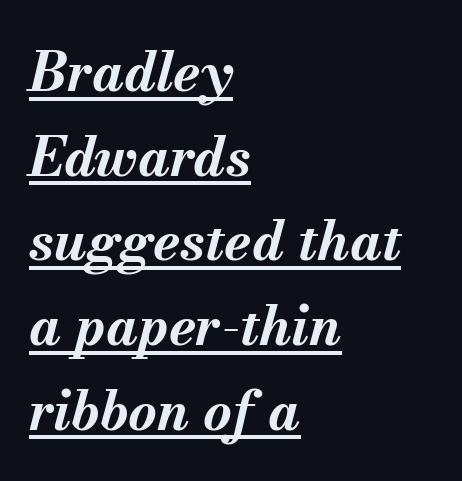
The image shows 55 px bold type, italic (leaning right); set left-aligned, normal line spacing (1.54x), normal letter spacing, underlined; medium stroke contrast and a small x-height.
